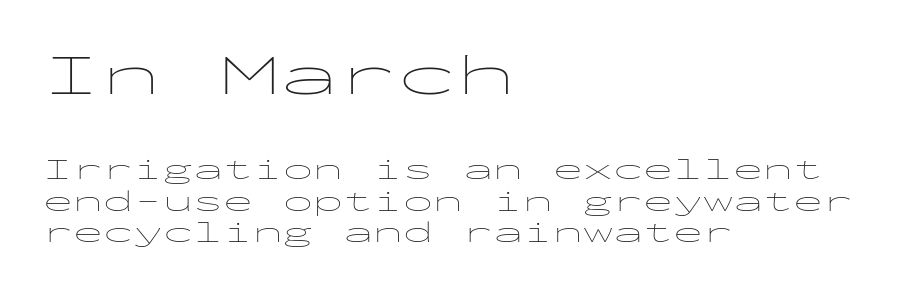
Has an underline been added? It has not. This sample uses an upright cut, with every glyph sitting square on the baseline. The ragged edge is on the right, which tells us the setting is flush left. Between these two stacked blocks, the higher one wins on size. The letters look calm and open, with moderate or lighter stems.
